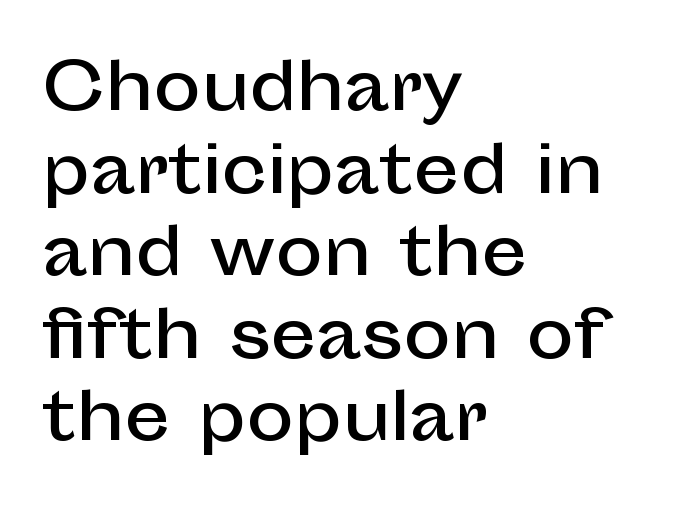
Q: Is the text italic (slanted)? A: No, it is upright.
Q: Is the typeface a serif or a sans-serif typeface? A: Sans-serif.
Q: Is the text underlined? A: No.
Q: How is the paragraph aligned? A: Left-aligned.
Q: Is the spacing between letters normal or unusually wide? A: Normal.
Q: Is the spacing between lines tight, normal or loose? A: Normal.
Q: Width (condensed, normal, or wide)? A: Normal.
Q: Stroke contrast? A: Low.
Q: x-height? A: Medium.
Q: Monospaced? A: No.
